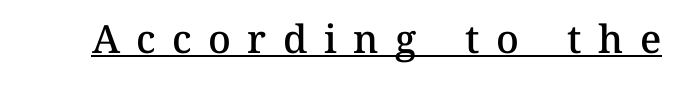
Q: Is the text bold? A: Semi-bold.
Q: Is the text italic (slanted)? A: No, it is upright.
Q: Is the text underlined? A: Yes.
Q: Is the spacing between letters normal or unusually wide? A: Unusually wide.
Q: Width (condensed, normal, or wide)? A: Normal.
Q: Stroke contrast? A: Medium.
Q: x-height? A: Medium.
Q: Monospaced? A: No.
